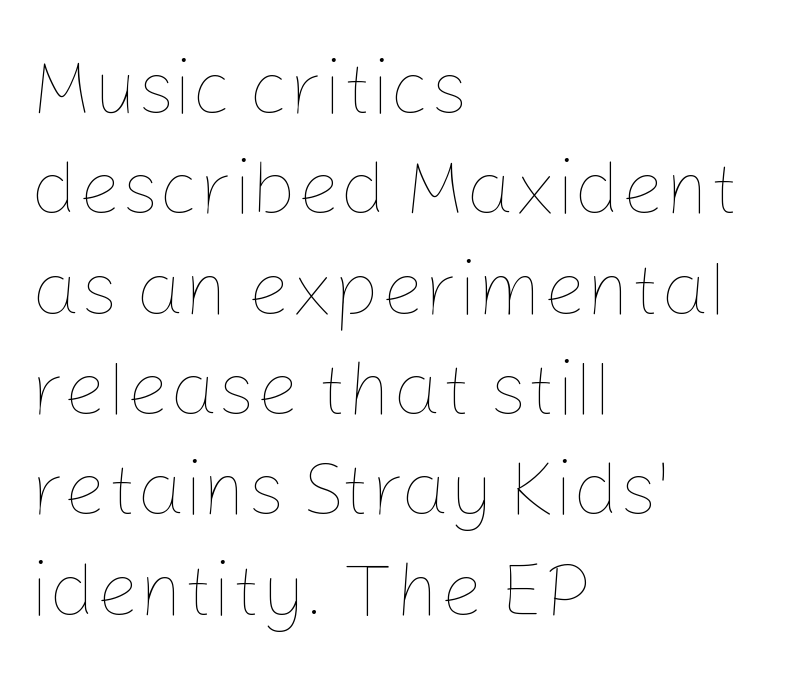
The image shows 76 px thin type, upright; set left-aligned, normal line spacing (1.32x), normal letter spacing, not underlined; low stroke contrast and a medium x-height.
